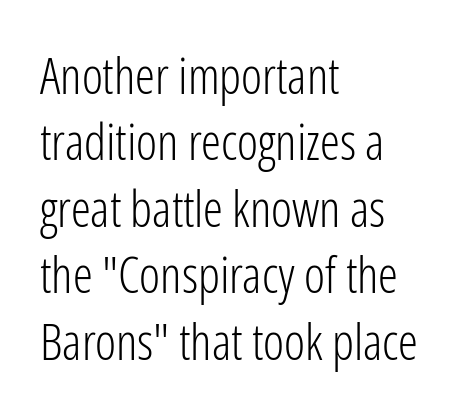
The image shows 50 px light, condensed sans-serif type, upright; set left-aligned, normal line spacing (1.33x), normal letter spacing, not underlined; low stroke contrast and a medium x-height.
